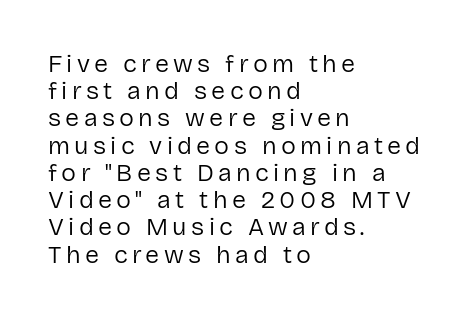
Baseline-to-baseline distance is barely more than the letter height. Each stroke keeps to a modest, everyday thickness or less. Underlining? Definitely not there. Does the lettering tilt? It doesn't — this is upright.
